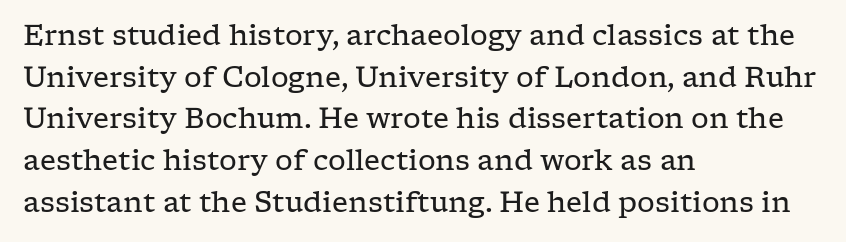
{"serif": "yes", "italic": "no", "bold": "no", "weight": "regular", "width": "wide", "stroke_contrast": "low", "x_height": "medium", "monospaced": "no", "underline": "no", "align": "left", "line_spacing": "normal", "line_spacing_ratio": 1.49, "letter_spacing": "normal", "letter_spacing_em": 0.0, "glyph_px": 28}
